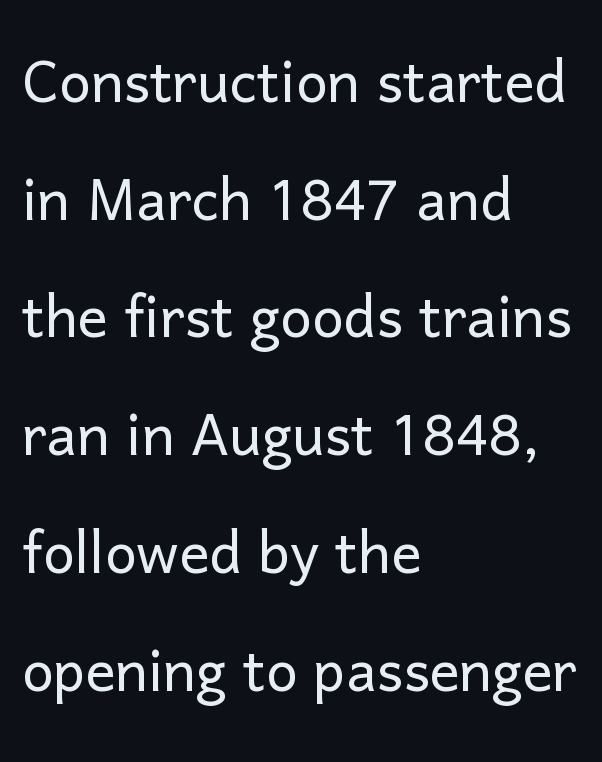
Q: Is the text bold? A: No.
Q: Is the text italic (slanted)? A: No, it is upright.
Q: Is the typeface a serif or a sans-serif typeface? A: Sans-serif.
Q: Is the text underlined? A: No.
Q: How is the paragraph aligned? A: Left-aligned.
Q: Is the spacing between letters normal or unusually wide? A: Normal.
Q: Is the spacing between lines tight, normal or loose? A: Normal.
Q: Width (condensed, normal, or wide)? A: Normal.
Q: Stroke contrast? A: Low.
Q: x-height? A: Medium.
Q: Monospaced? A: No.
